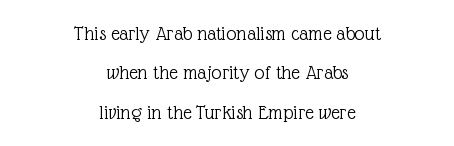
{"italic": "no", "bold": "no", "underline": "no", "align": "center", "line_spacing_ratio": 1.88, "letter_spacing": "normal", "letter_spacing_em": 0.0, "glyph_px": 21}
